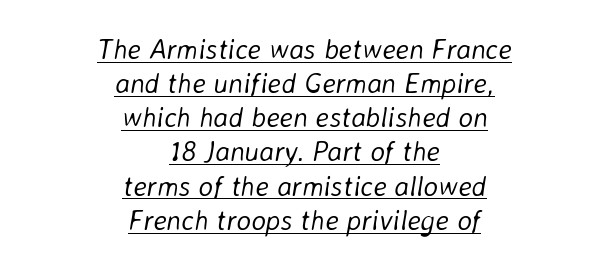
The image shows 28 px light type, italic (leaning right); set centered, line spacing 1.22x, normal letter spacing, underlined; low stroke contrast and a medium x-height.
